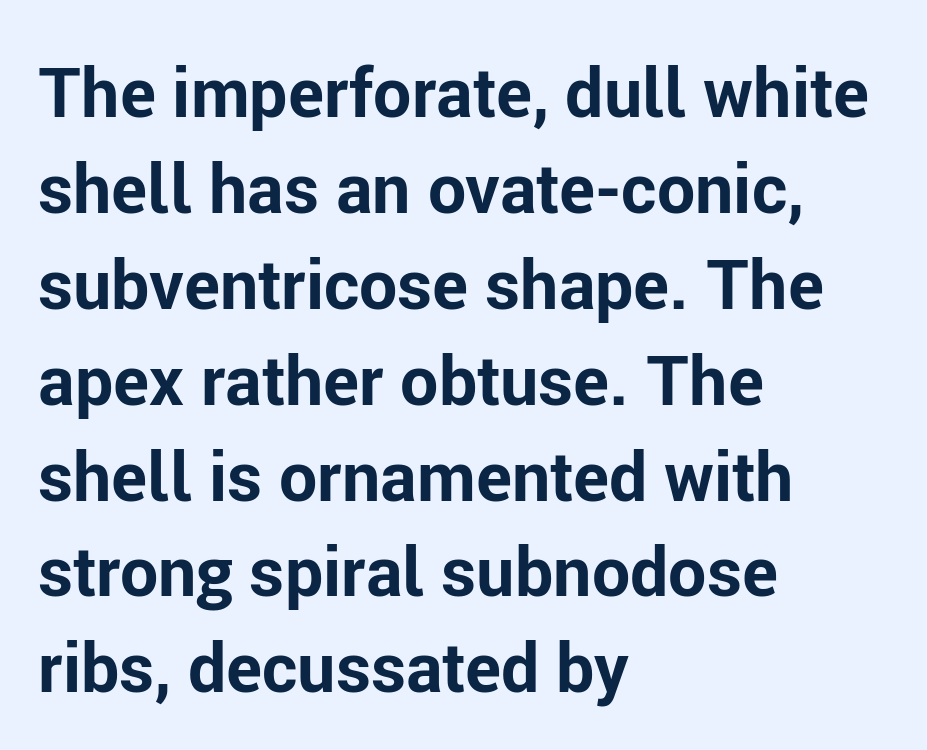
{"serif": "no", "italic": "no", "bold": "yes", "weight": "bold", "width": "normal", "stroke_contrast": "low", "x_height": "medium", "monospaced": "no", "underline": "no", "align": "left", "line_spacing": "normal", "line_spacing_ratio": 1.41, "letter_spacing": "normal", "letter_spacing_em": 0.0, "glyph_px": 68}
